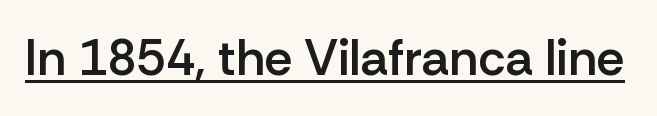
{"serif": "no", "italic": "no", "bold": "semi", "weight": "semibold", "width": "normal", "stroke_contrast": "low", "x_height": "medium", "monospaced": "no", "underline": "yes", "letter_spacing": "normal", "letter_spacing_em": 0.0, "glyph_px": 50}
